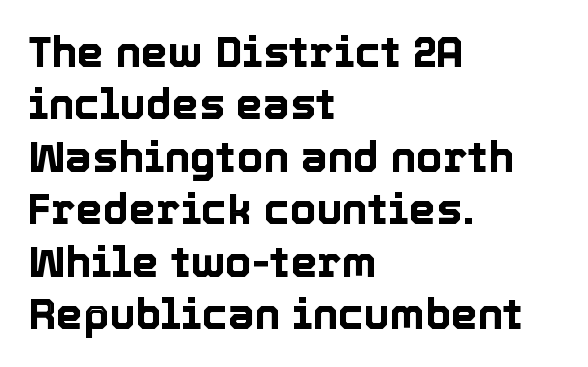
The image shows 43 px text type, upright; set left-aligned, line spacing 1.22x, normal letter spacing, not underlined; a medium x-height.
